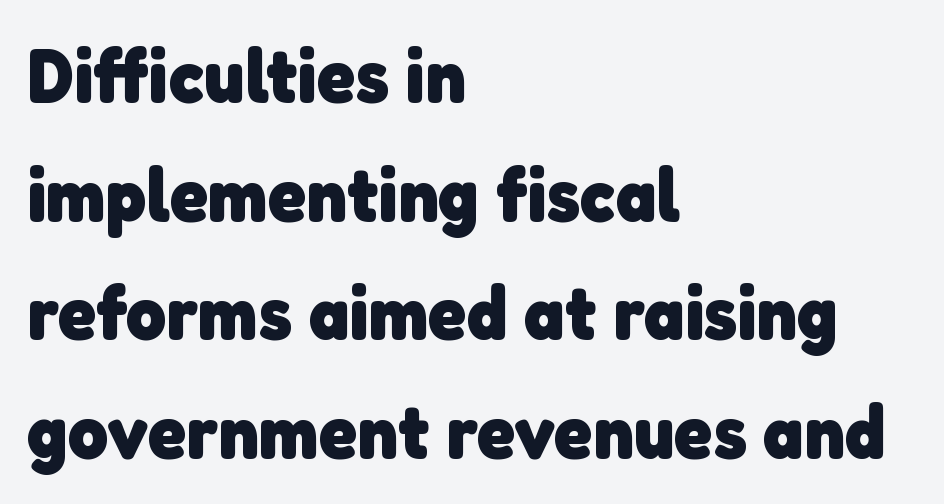
The type family on display is of the sans-serif kind. The passage shown is typed in a proportional face where columns would drift. The passage shown has conventional tracking throughout. The strip under each line holds only bare page. The passage shown stacks its lines at a standard gap. In CSS terms this would be text-align: left.
